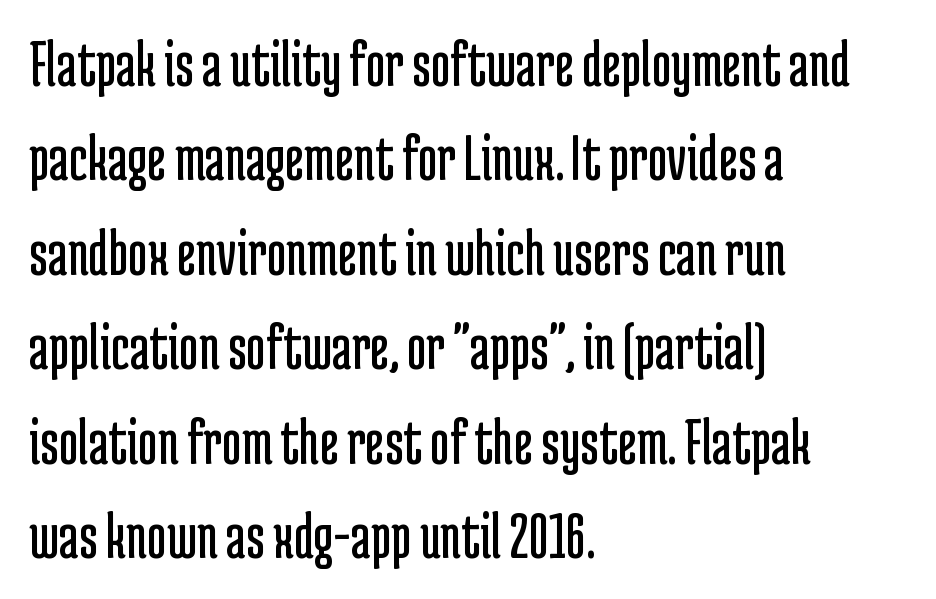
{"serif": "no", "italic": "no", "bold": "no", "weight": "regular", "width": "condensed", "stroke_contrast": "low", "x_height": "medium", "monospaced": "no", "underline": "no", "align": "left", "line_spacing": "normal", "line_spacing_ratio": 1.41, "letter_spacing": "normal", "letter_spacing_em": 0.0, "glyph_px": 67}
